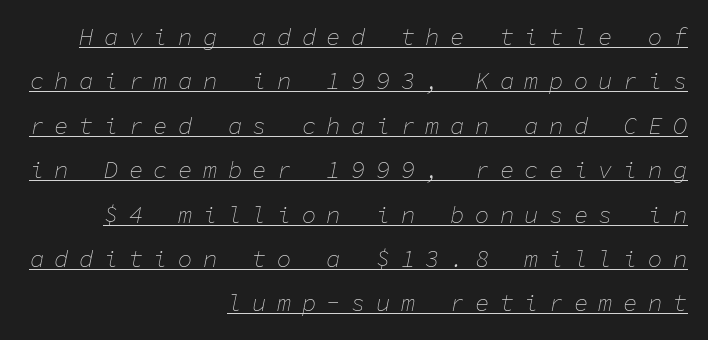
{"italic": "yes", "lean": "right", "slant_degrees": 11, "bold": "no", "underline": "yes", "align": "right", "line_spacing_ratio": 1.85, "letter_spacing": "wide", "letter_spacing_em": 0.43, "glyph_px": 24}
